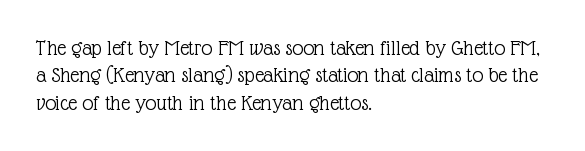
Q: Is the text bold? A: No.
Q: Is the text italic (slanted)? A: No, it is upright.
Q: Is the text underlined? A: No.
Q: How is the paragraph aligned? A: Left-aligned.
Q: Is the spacing between letters normal or unusually wide? A: Normal.
